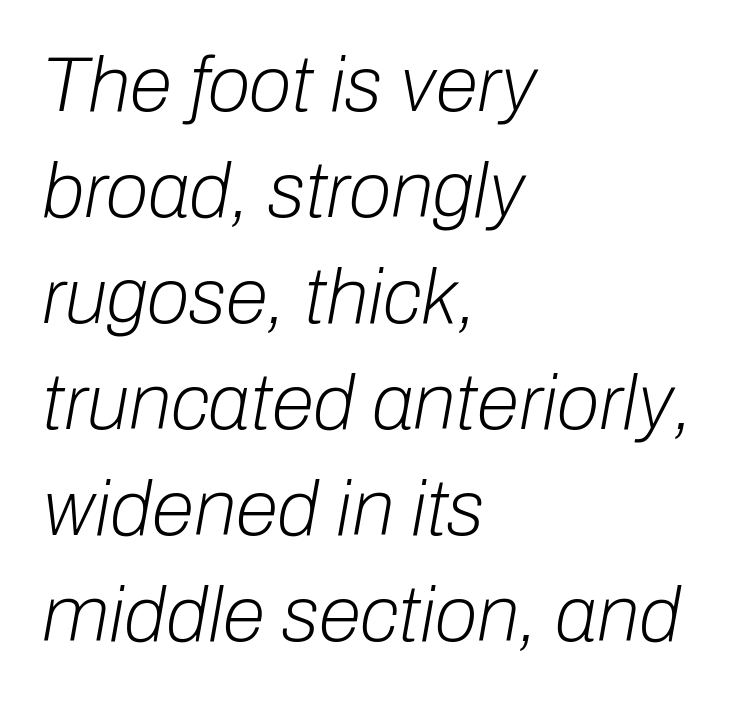
{"italic": "yes", "lean": "right", "slant_degrees": 10, "bold": "no", "weight": "light", "width": "normal", "stroke_contrast": "low", "x_height": "medium", "monospaced": "no", "underline": "no", "align": "left", "line_spacing": "normal", "line_spacing_ratio": 1.36, "letter_spacing": "normal", "letter_spacing_em": 0.0, "glyph_px": 78}
